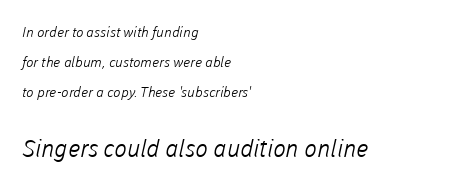
The image shows 24 px text type; set left-aligned, loose line spacing (2.13x), normal letter spacing, not underlined; the second (bottom) block is 1.71x larger.
